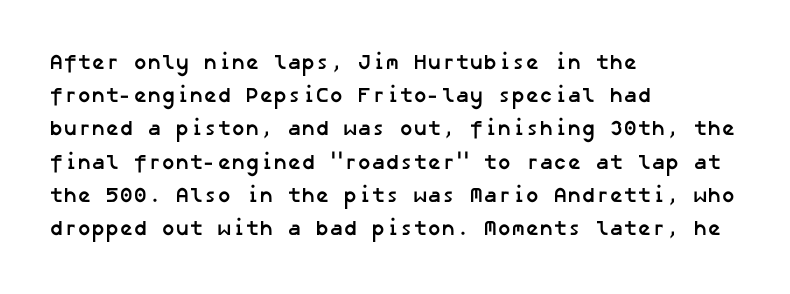
The image shows 21 px bold type; set left-aligned, normal line spacing (1.58x), normal letter spacing, not underlined.
